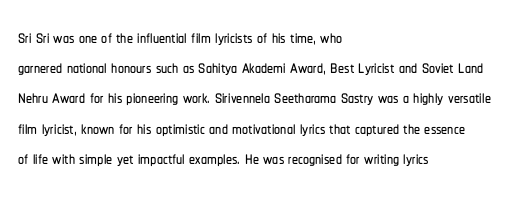
Q: Is the text italic (slanted)? A: No, it is upright.
Q: Is the text underlined? A: No.
Q: How is the paragraph aligned? A: Left-aligned.
Q: Is the spacing between letters normal or unusually wide? A: Normal.
Q: Is the spacing between lines tight, normal or loose? A: Normal.
